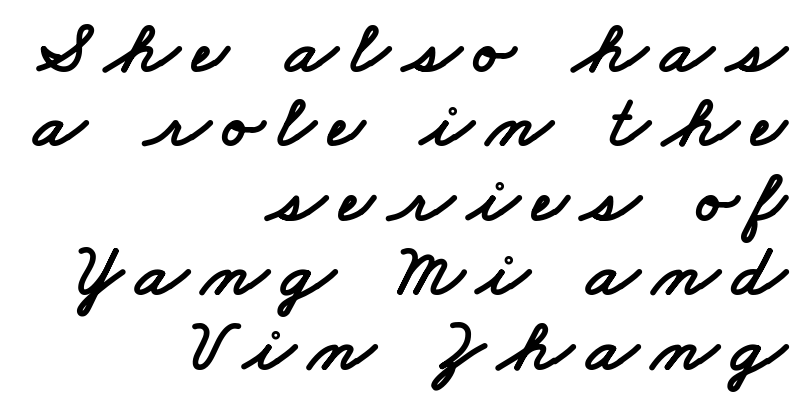
{"serif": "no", "width": "wide", "stroke_contrast": "low", "x_height": "small", "monospaced": "no", "underline": "no", "align": "right", "line_spacing": "tight", "line_spacing_ratio": 0.98, "glyph_px": 76}
